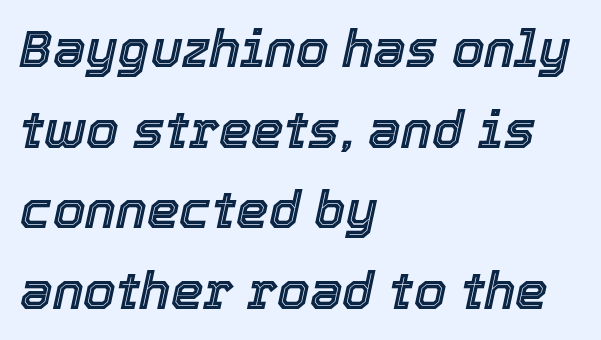
Q: Is the text italic (slanted)? A: Yes, it leans right by about 12 degrees.
Q: Is the text underlined? A: No.
Q: How is the paragraph aligned? A: Left-aligned.
Q: Is the spacing between letters normal or unusually wide? A: Normal.
Q: Is the spacing between lines tight, normal or loose? A: Normal.
Q: Width (condensed, normal, or wide)? A: Normal.
Q: x-height? A: Medium.
Q: Monospaced? A: No.
